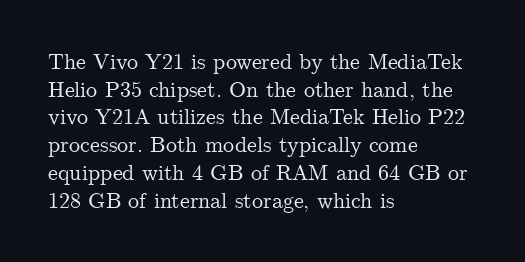
Q: Is the text italic (slanted)? A: No, it is upright.
Q: Is the text underlined? A: No.
Q: How is the paragraph aligned? A: Left-aligned.
Q: Is the spacing between letters normal or unusually wide? A: Normal.
Q: Is the spacing between lines tight, normal or loose? A: Normal.
